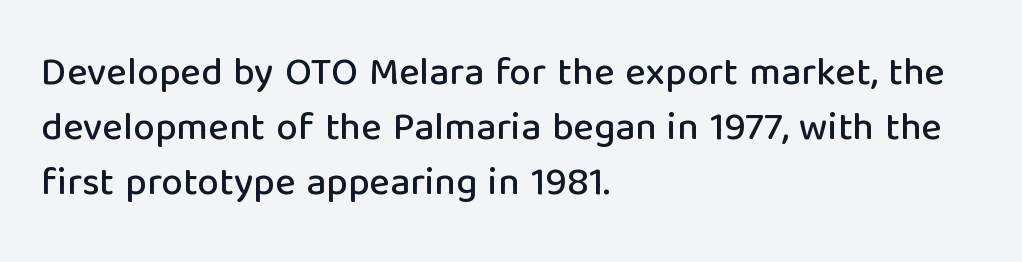
{"serif": "no", "italic": "no", "width": "normal", "stroke_contrast": "low", "x_height": "medium", "monospaced": "no", "underline": "no", "align": "left", "line_spacing": "normal", "line_spacing_ratio": 1.41, "letter_spacing": "normal", "letter_spacing_em": 0.0, "glyph_px": 39}
